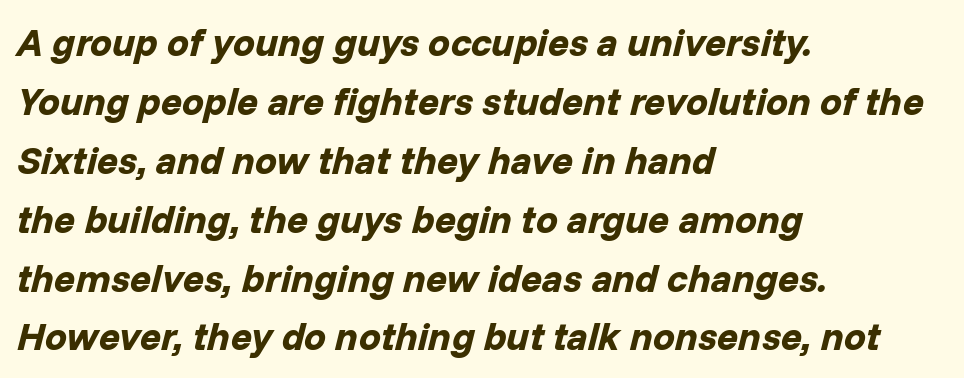
{"italic": "yes", "lean": "right", "slant_degrees": 14, "bold": "yes", "weight": "bold", "width": "normal", "stroke_contrast": "low", "x_height": "medium", "monospaced": "no", "underline": "no", "align": "left", "line_spacing": "normal", "line_spacing_ratio": 1.51, "letter_spacing": "normal", "letter_spacing_em": 0.0, "glyph_px": 39}
